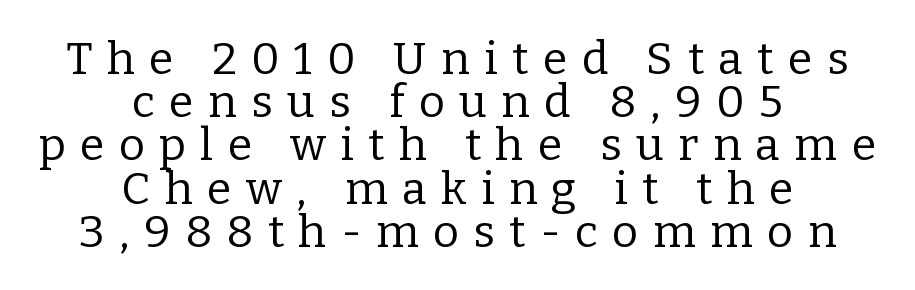
{"serif": "yes", "italic": "no", "bold": "no", "weight": "regular", "width": "normal", "stroke_contrast": "low", "x_height": "medium", "monospaced": "no", "underline": "no", "align": "center", "line_spacing": "tight", "line_spacing_ratio": 0.96, "letter_spacing": "wide", "letter_spacing_em": 0.32, "glyph_px": 45}
